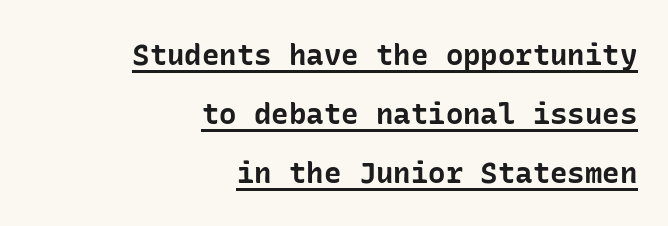
The image shows 29 px bold sans-serif type, upright; set right-aligned, loose line spacing (2.03x), normal letter spacing, underlined; low stroke contrast and a medium x-height.
